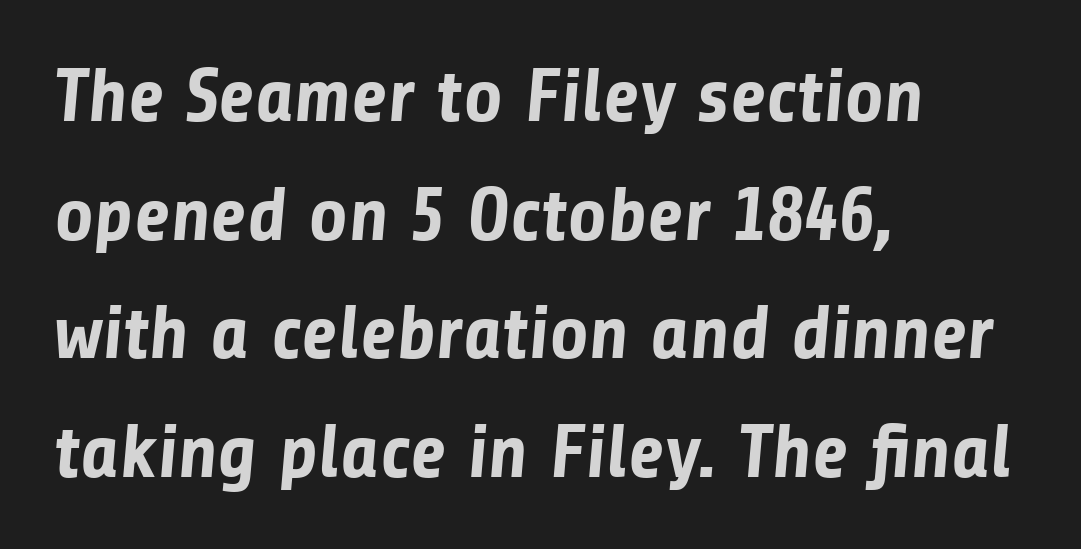
{"serif": "no", "bold": "yes", "weight": "bold", "width": "normal", "stroke_contrast": "low", "x_height": "medium", "monospaced": "no", "underline": "no", "align": "left", "line_spacing": "normal", "line_spacing_ratio": 1.56, "letter_spacing": "normal", "letter_spacing_em": 0.0, "glyph_px": 76}
